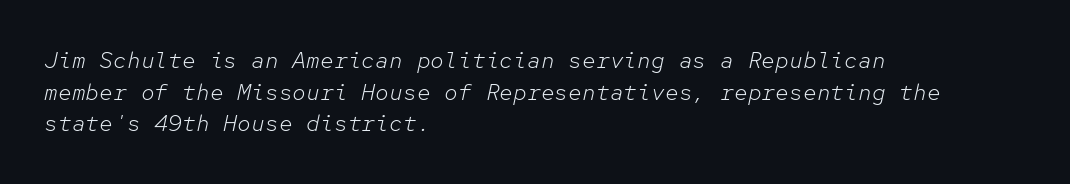
{"italic": "yes", "lean": "right", "slant_degrees": 12, "bold": "no", "underline": "no", "align": "left", "line_spacing": "normal", "line_spacing_ratio": 1.38, "letter_spacing": "normal", "letter_spacing_em": 0.0, "glyph_px": 23}
